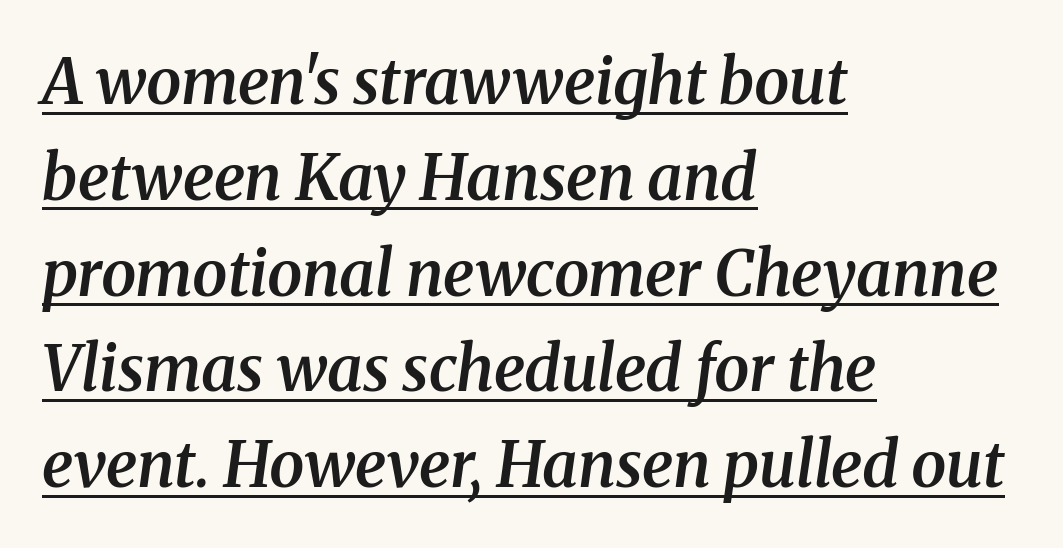
These lines carry some extra weight — a demibold, not a full bold. The text block is weighted toward the left margin, trailing off unevenly rightward. You could not count columns in this text — the font is proportionally spaced. The type family on display is of the serif kind. These lines were composed using italics. Regular leading.
